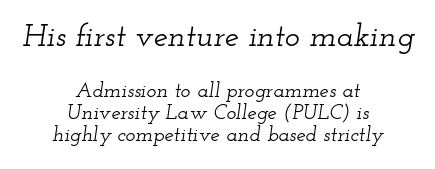
There's an unmistakable incline to the writing here. Bare-footed words on every line. Is the block centered? Yes — each line is placed symmetrically about the middle. Visually, the top section dominates because its glyphs are scaled up. Regarding serifs, this sample has them.
